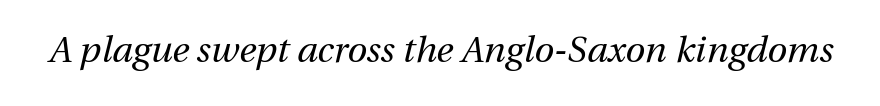
Q: Is the text bold? A: No.
Q: Is the text italic (slanted)? A: Yes, it leans right by about 13 degrees.
Q: Is the text underlined? A: No.
Q: Is the spacing between letters normal or unusually wide? A: Normal.
Q: Width (condensed, normal, or wide)? A: Normal.
Q: Stroke contrast? A: Medium.
Q: x-height? A: Medium.
Q: Monospaced? A: No.
